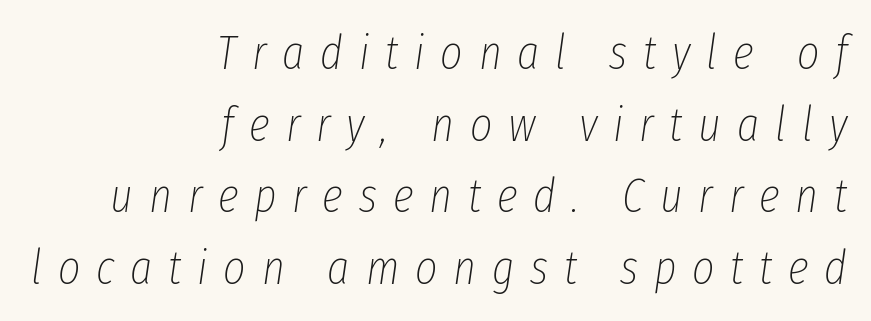
A quiet, ordinary-to-light weight characterises the typeface. Students, observe: this is what conventionally led text looks like. The passage is arranged like a letterhead date or caption credit — flush right. Loose tracking; the words dissolve into strings of separated letters. Each letter keeps its own natural width here, so spacing adapts to shape. Posture: slanted.
